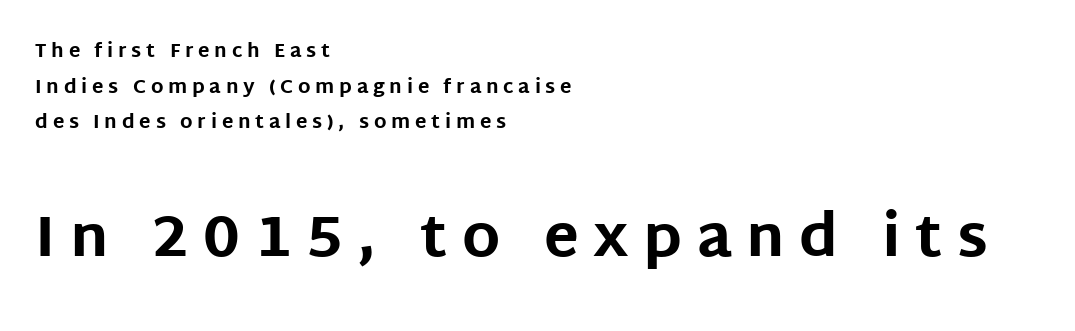
Q: Is the text bold? A: Yes.
Q: Is the text italic (slanted)? A: No, it is upright.
Q: Is the typeface a serif or a sans-serif typeface? A: Sans-serif.
Q: Is the text underlined? A: No.
Q: How is the paragraph aligned? A: Left-aligned.
Q: Is the spacing between letters normal or unusually wide? A: Unusually wide.
Q: Which block of text is set in a larger size, the first (top) or the second (bottom)? A: The second (bottom) one.
Q: Width (condensed, normal, or wide)? A: Normal.
Q: Stroke contrast? A: Low.
Q: x-height? A: Large.
Q: Monospaced? A: No.
